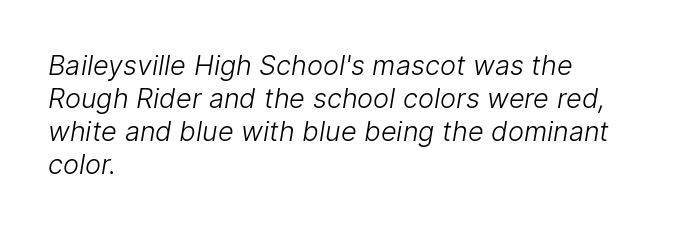
Q: Is the text bold? A: No.
Q: Is the text underlined? A: No.
Q: How is the paragraph aligned? A: Left-aligned.
Q: Is the spacing between letters normal or unusually wide? A: Normal.
